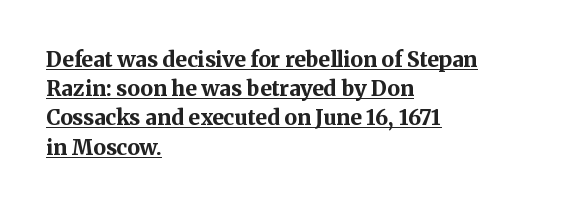
Reading down the column, the eye jumps a familiar distance to each next line. Strong, thick strokes mark this as bold type. One-word summary of the alignment: left. These characters rest on top of a visible drawn line. Look at the tracking — it's just the regular setting, nothing added. A roman cut, with each character standing at attention.
